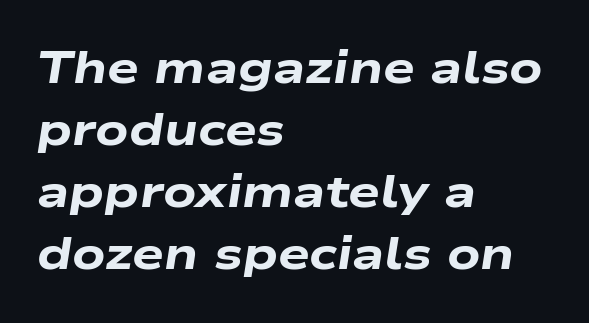
The face used here is rendered with its standard letterfit. These words are printed bold, with thick strokes throughout. Unmarked baselines from the first word to the last. Regular leading. The rendering uses natural spacing where letterforms have individual widths.
